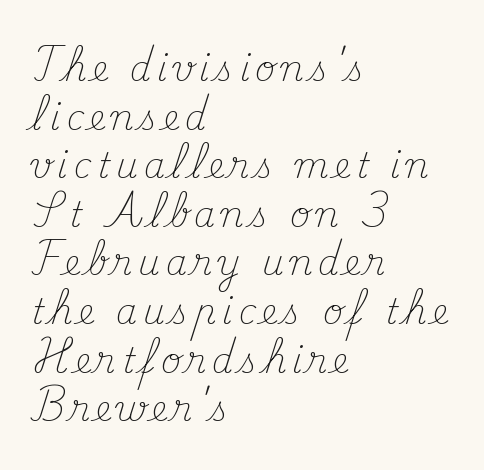
The designer left line spacing at the default. This sample has the flowing, uneven cadence of proportional lettering. Each stroke keeps to a modest, everyday thickness or less. Where is the straight margin? On the left.
